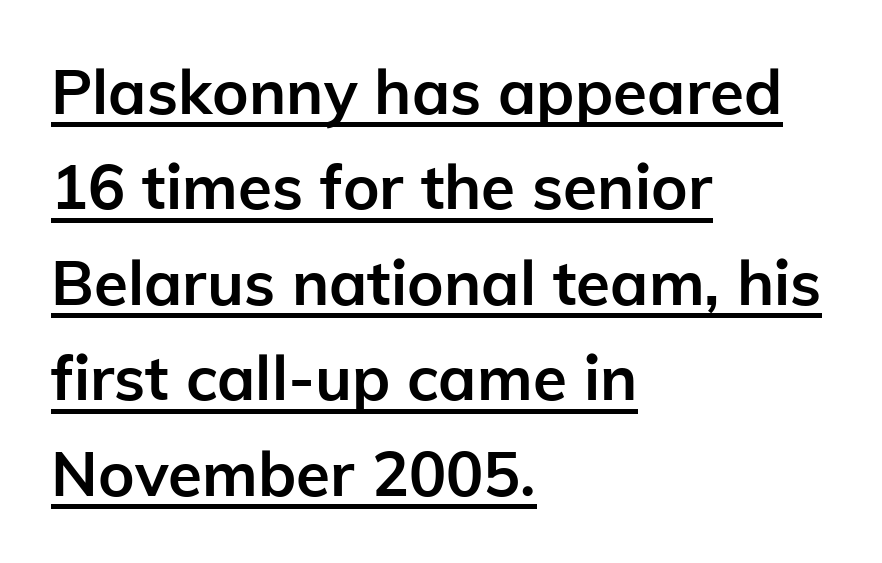
The image shows 62 px semibold sans-serif type, upright; set left-aligned, normal line spacing (1.54x), normal letter spacing, underlined; low stroke contrast and a medium x-height.
